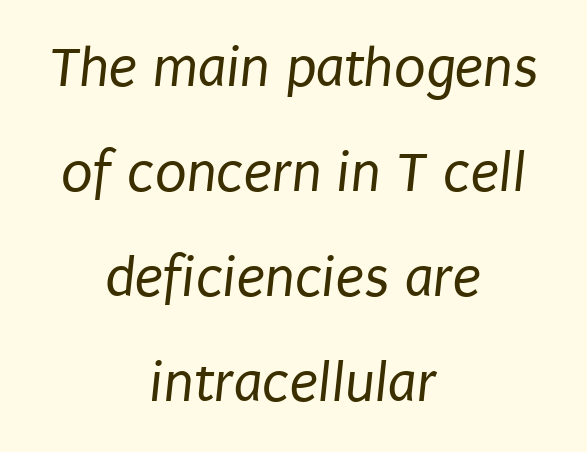
The image shows 58 px regular-weight, condensed sans-serif type; set centered, line spacing 1.81x, normal letter spacing, not underlined; low stroke contrast and a large x-height.
